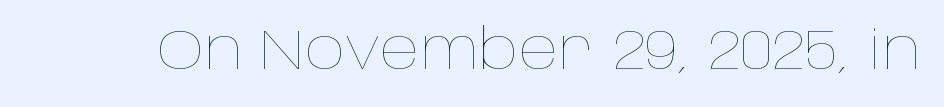
The image shows 56 px thin type, upright; set normal letter spacing, not underlined; low stroke contrast and a large x-height.
